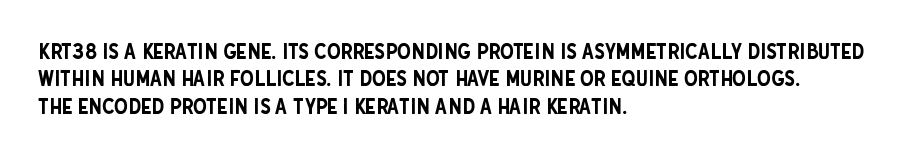
{"italic": "no", "underline": "no", "align": "left", "line_spacing": "normal", "line_spacing_ratio": 1.25, "letter_spacing": "normal", "letter_spacing_em": 0.0, "glyph_px": 22}
